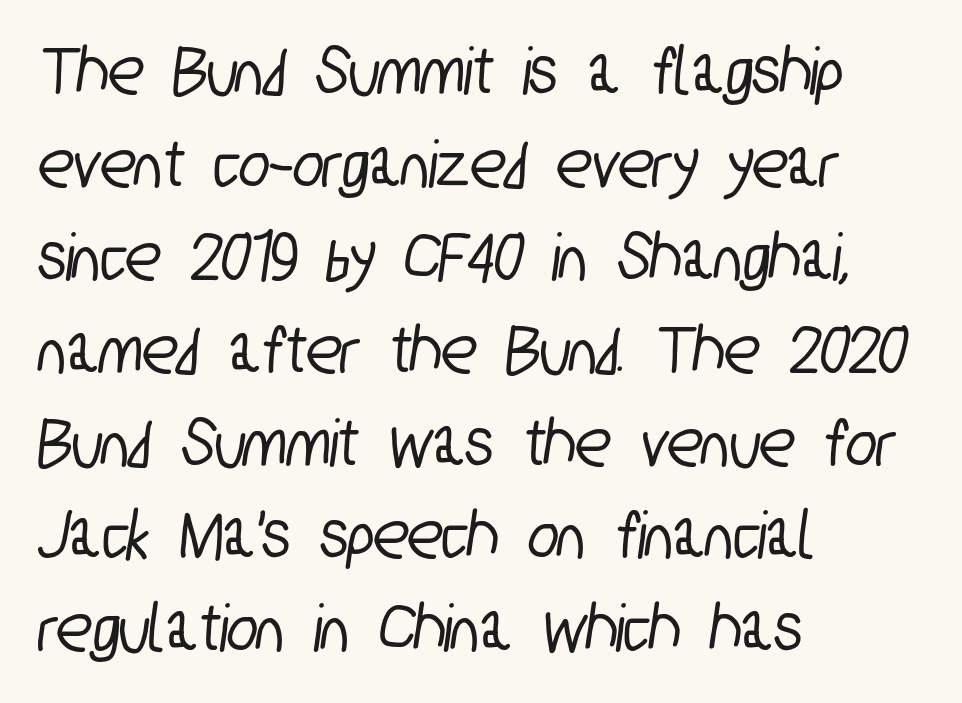
The image shows 72 px condensed sans-serif type; set left-aligned, normal line spacing (1.29x), normal letter spacing, not underlined; low stroke contrast and a medium x-height.
